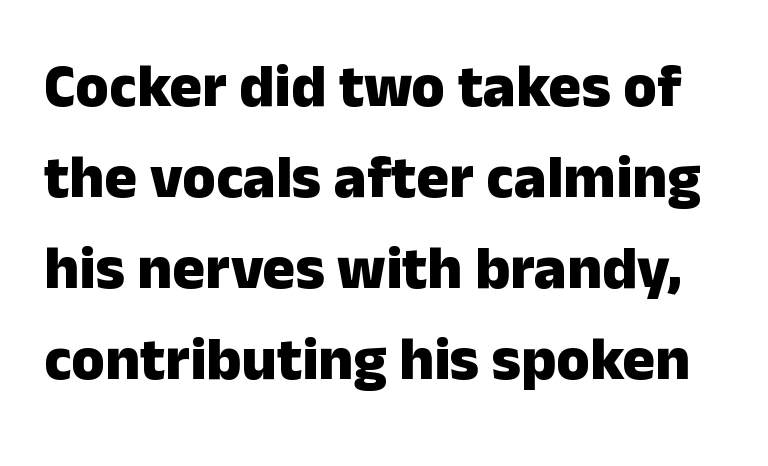
The image shows 61 px heavy sans-serif type, upright; set normal line spacing (1.49x), normal letter spacing, not underlined; low stroke contrast and a medium x-height.
